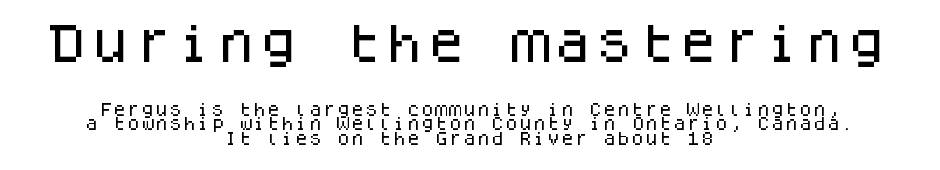
Q: Is the text italic (slanted)? A: No, it is upright.
Q: Is the typeface a serif or a sans-serif typeface? A: Sans-serif.
Q: Is the text underlined? A: No.
Q: How is the paragraph aligned? A: Centered.
Q: Is the spacing between letters normal or unusually wide? A: Normal.
Q: Is the spacing between lines tight, normal or loose? A: Tight.
Q: Which block of text is set in a larger size, the first (top) or the second (bottom)? A: The first (top) one.
Q: Width (condensed, normal, or wide)? A: Normal.
Q: Stroke contrast? A: Low.
Q: x-height? A: Large.
Q: Monospaced? A: Yes.
